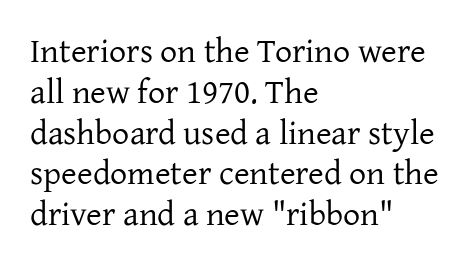
Q: Is the text bold? A: No.
Q: Is the text italic (slanted)? A: No, it is upright.
Q: Is the typeface a serif or a sans-serif typeface? A: Serif.
Q: Is the text underlined? A: No.
Q: How is the paragraph aligned? A: Left-aligned.
Q: Is the spacing between letters normal or unusually wide? A: Normal.
Q: Width (condensed, normal, or wide)? A: Normal.
Q: Stroke contrast? A: Low.
Q: x-height? A: Medium.
Q: Monospaced? A: No.
